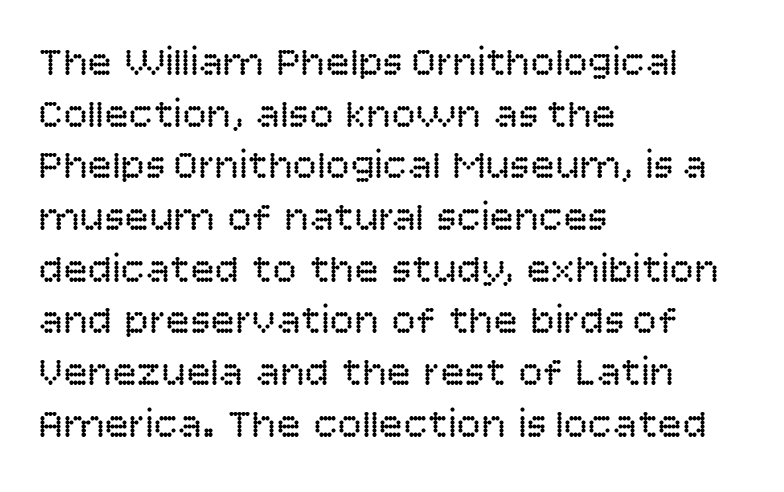
Is the block centered? No — it sits flush against the left margin. Is this a fixed-width face? No — the glyphs have proportional, varying widths. Upright lettering throughout. Descenders hang freely into open space.
